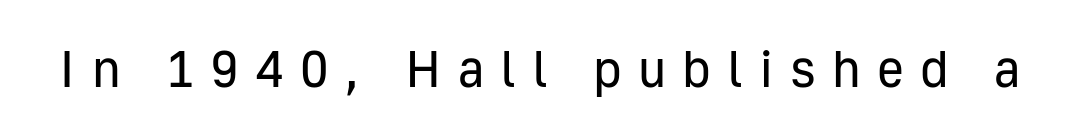
{"serif": "no", "italic": "no", "bold": "no", "weight": "regular", "width": "normal", "stroke_contrast": "low", "x_height": "medium", "monospaced": "no", "underline": "no", "letter_spacing": "wide", "letter_spacing_em": 0.31, "glyph_px": 52}
